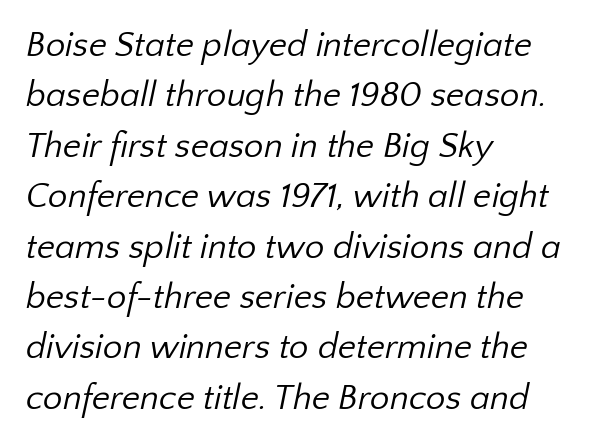
Any mark beneath the type? The region is blank. These lines sit exactly where default settings would place them. Unlike a traditional serif, this face leaves its strokes unadorned. Horizontally, the lines are justified to the leading edge only. The strokes are not fattened; the text isn't bold.
